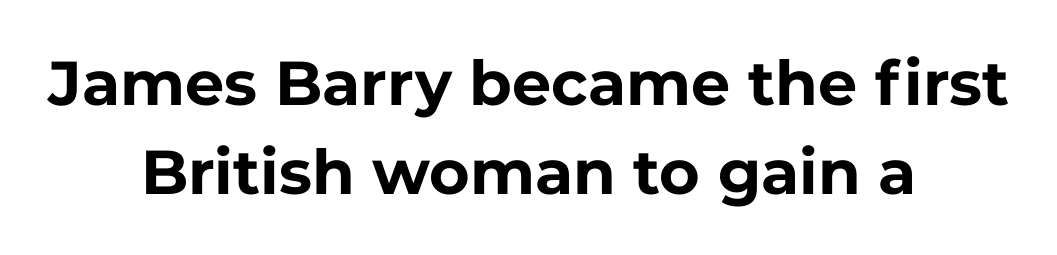
Spacing verdict: proportional, widths tailored to each character. The face used here is rendered with its standard letterfit. The lettering stays uniformly vertical, giving the passage a roman look. The lines sit at an ordinary, default distance from one another. Descender tails drop into unmarked territory.
